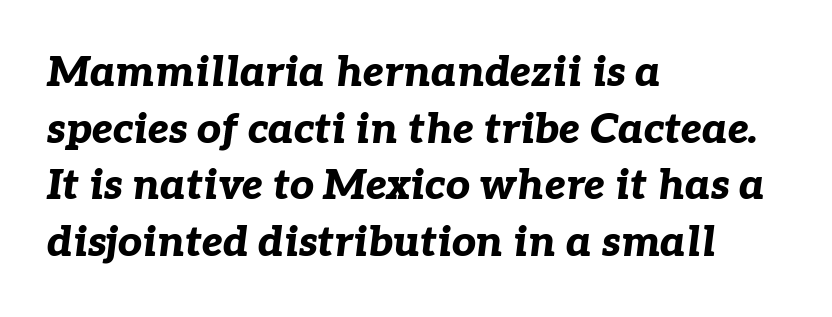
Q: Is the text bold? A: Yes.
Q: Is the text italic (slanted)? A: Yes, it leans right by about 7 degrees.
Q: Is the text underlined? A: No.
Q: How is the paragraph aligned? A: Left-aligned.
Q: Is the spacing between letters normal or unusually wide? A: Normal.
Q: Is the spacing between lines tight, normal or loose? A: Normal.
Q: Width (condensed, normal, or wide)? A: Normal.
Q: Stroke contrast? A: Low.
Q: x-height? A: Medium.
Q: Monospaced? A: No.
